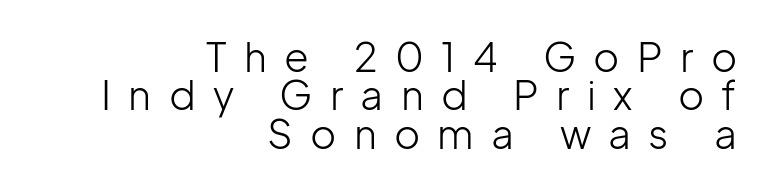
The image shows 40 px light sans-serif type, upright; set right-aligned, tight line spacing (0.96x), unusually wide letter spacing (+0.43 em), not underlined; low stroke contrast and a medium x-height.
